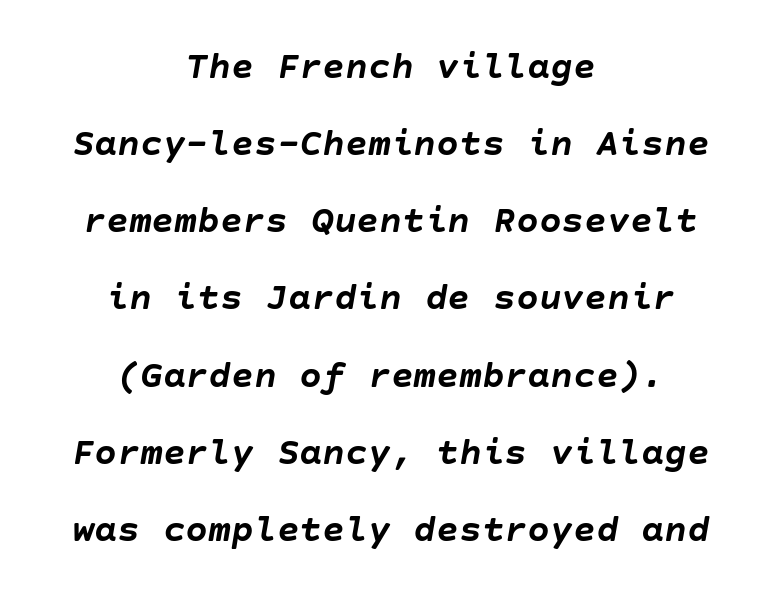
Italic? Definitely — the glyphs are oblique. Caption: multi-line text, centered on the measure. This block would shrink considerably if given ordinary leading; it's expanded now. Chunky letters — that's bold for sure.
